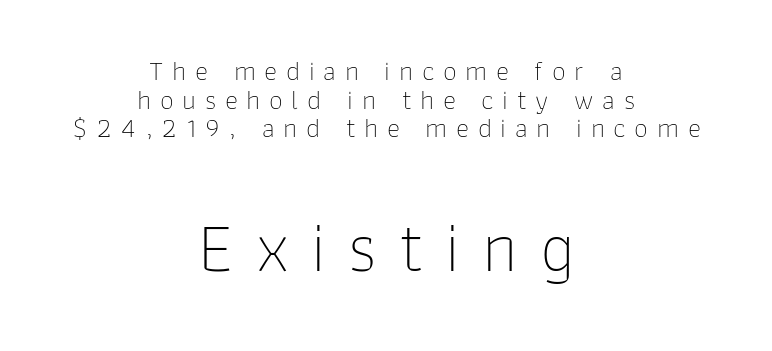
The image shows 71 px thin sans-serif type, upright; set centered, tight line spacing (1.02x), unusually wide letter spacing (+0.31 em), not underlined; the second (bottom) block is 2.54x larger; low stroke contrast and a medium x-height.
